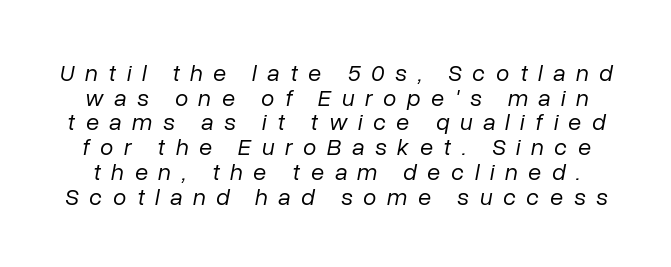
{"italic": "yes", "lean": "right", "slant_degrees": 10, "bold": "no", "underline": "no", "line_spacing": "tight", "line_spacing_ratio": 1.03, "letter_spacing": "wide", "letter_spacing_em": 0.44, "glyph_px": 24}
